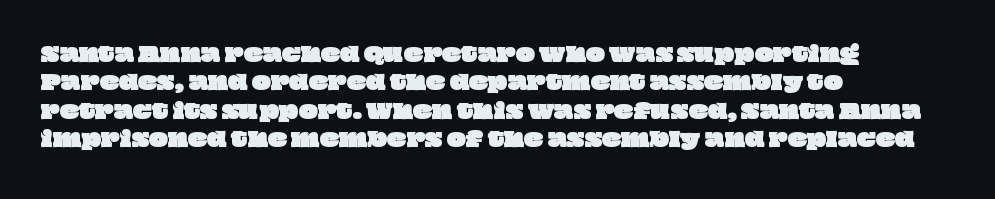
Q: Is the text underlined? A: No.
Q: How is the paragraph aligned? A: Left-aligned.
Q: Is the spacing between letters normal or unusually wide? A: Normal.
Q: Is the spacing between lines tight, normal or loose? A: Normal.
